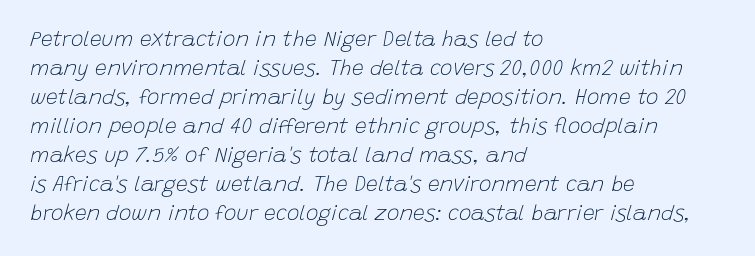
{"italic": "yes", "lean": "right", "slant_degrees": 15, "bold": "no", "underline": "no", "align": "left", "line_spacing": "normal", "line_spacing_ratio": 1.38, "letter_spacing": "normal", "letter_spacing_em": 0.0, "glyph_px": 21}
